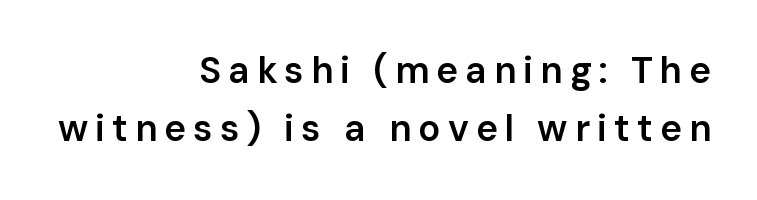
{"serif": "no", "italic": "no", "bold": "semi", "weight": "semibold", "width": "normal", "stroke_contrast": "low", "x_height": "medium", "monospaced": "no", "underline": "no", "align": "right", "line_spacing": "normal", "line_spacing_ratio": 1.57, "glyph_px": 37}
